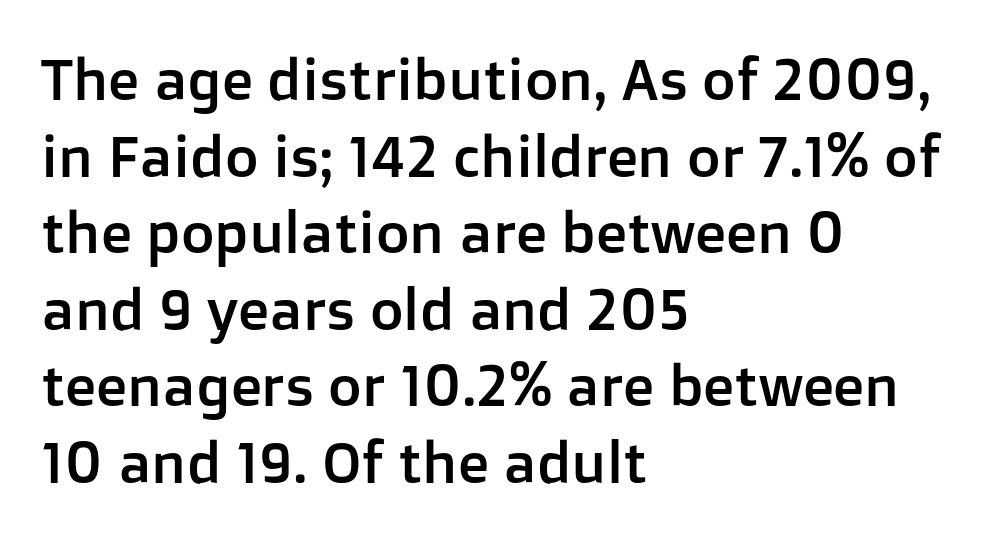
The image shows 58 px sans-serif type, upright; set left-aligned, normal line spacing (1.32x), normal letter spacing, not underlined; low stroke contrast and a medium x-height.
